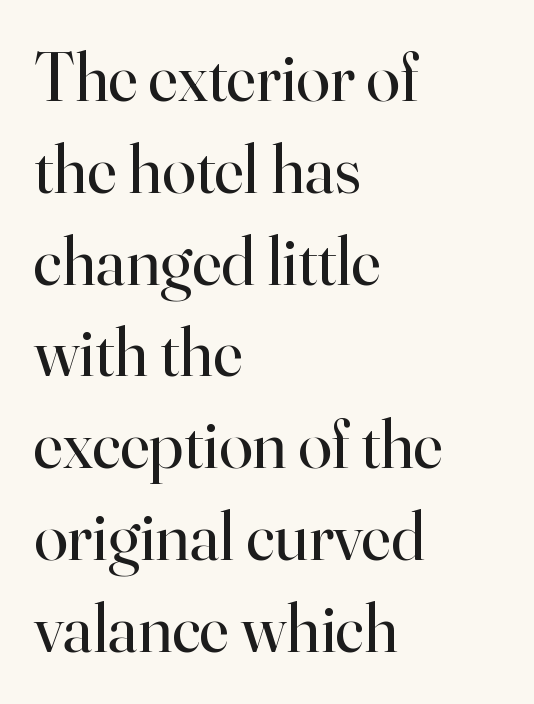
Q: Is the text bold? A: No.
Q: Is the text italic (slanted)? A: No, it is upright.
Q: Is the typeface a serif or a sans-serif typeface? A: Serif.
Q: Is the text underlined? A: No.
Q: How is the paragraph aligned? A: Left-aligned.
Q: Is the spacing between letters normal or unusually wide? A: Normal.
Q: Is the spacing between lines tight, normal or loose? A: Normal.
Q: Width (condensed, normal, or wide)? A: Normal.
Q: Stroke contrast? A: High.
Q: x-height? A: Small.
Q: Monospaced? A: No.
